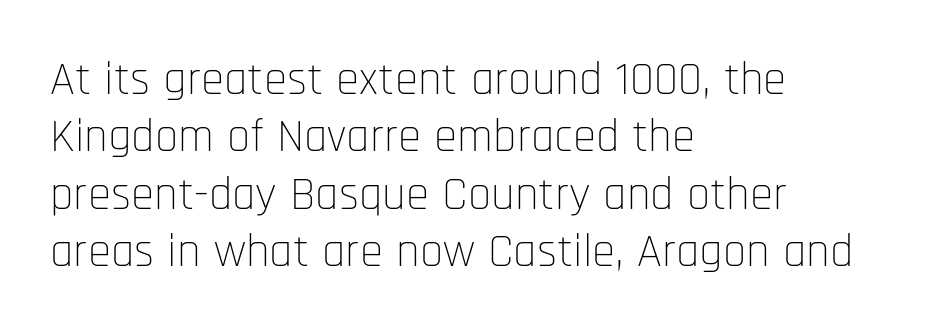
Default kerning and tracking; the words read as compact shapes. A roman cut, with each character standing at attention. Each letter keeps its own natural width here, so spacing adapts to shape. Regarding serifs, this sample does without them. The paragraph shown leans on its left margin. The font sits on the lighter half of the weight spectrum, regular included.
